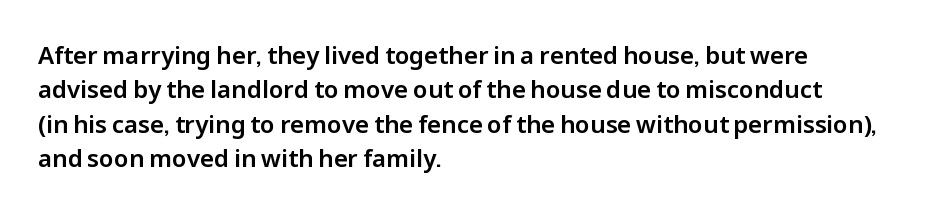
{"italic": "no", "underline": "no", "align": "left", "line_spacing": "normal", "line_spacing_ratio": 1.43, "letter_spacing": "normal", "letter_spacing_em": 0.0, "glyph_px": 24}
